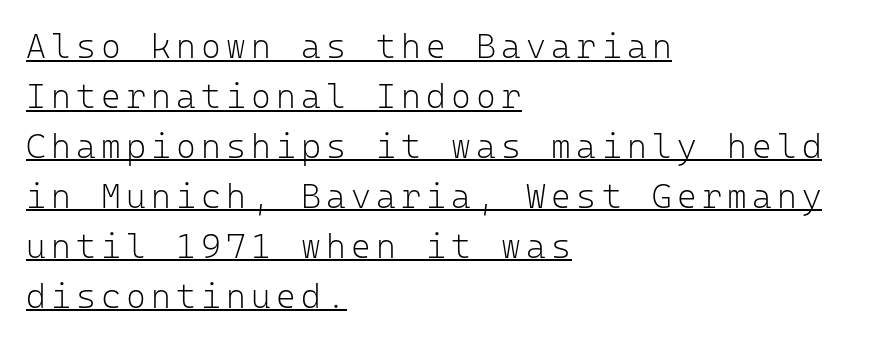
{"serif": "no", "italic": "no", "bold": "no", "weight": "light", "width": "normal", "stroke_contrast": "low", "x_height": "medium", "monospaced": "yes", "underline": "yes", "align": "left", "line_spacing": "normal", "line_spacing_ratio": 1.47, "glyph_px": 34}
